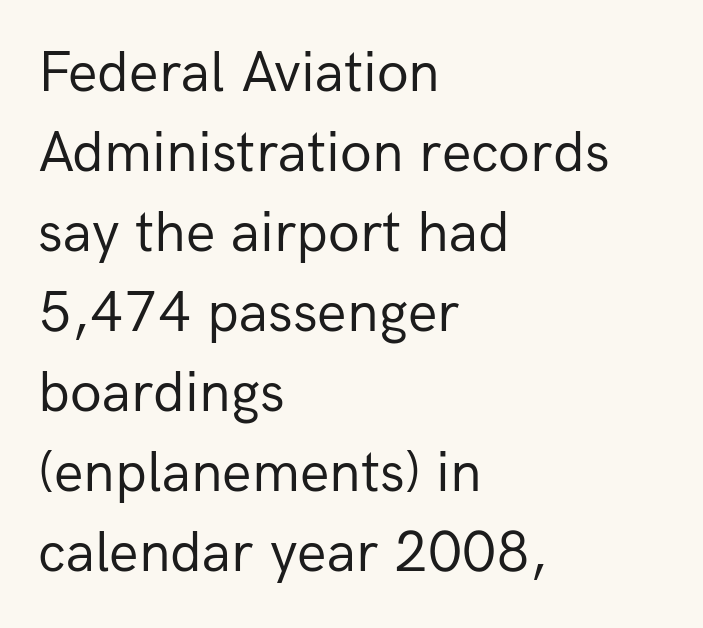
The image shows 58 px regular-weight sans-serif type, upright; set left-aligned, normal line spacing (1.38x), normal letter spacing, not underlined; low stroke contrast and a medium x-height.
